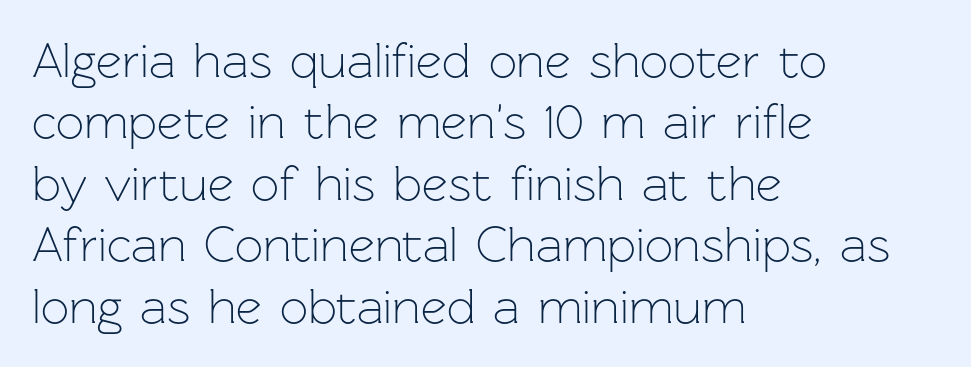
Q: Is the text bold? A: No.
Q: Is the text italic (slanted)? A: No, it is upright.
Q: Is the typeface a serif or a sans-serif typeface? A: Sans-serif.
Q: Is the text underlined? A: No.
Q: How is the paragraph aligned? A: Left-aligned.
Q: Is the spacing between letters normal or unusually wide? A: Normal.
Q: Width (condensed, normal, or wide)? A: Normal.
Q: Stroke contrast? A: Low.
Q: x-height? A: Medium.
Q: Monospaced? A: No.
